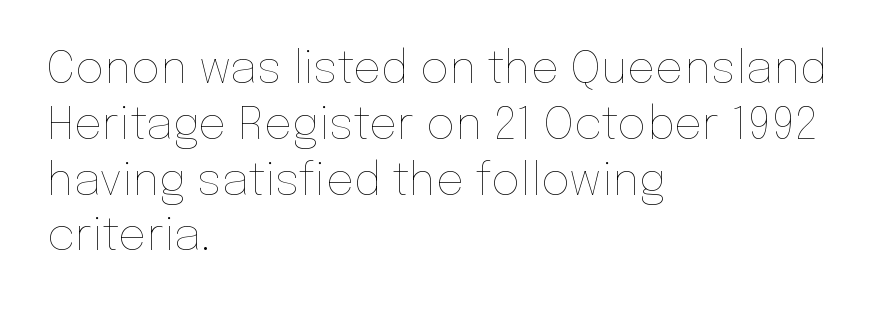
Q: Is the text bold? A: No.
Q: Is the text italic (slanted)? A: No, it is upright.
Q: Is the text underlined? A: No.
Q: How is the paragraph aligned? A: Left-aligned.
Q: Is the spacing between letters normal or unusually wide? A: Normal.
Q: Width (condensed, normal, or wide)? A: Normal.
Q: Stroke contrast? A: Low.
Q: x-height? A: Medium.
Q: Monospaced? A: No.
